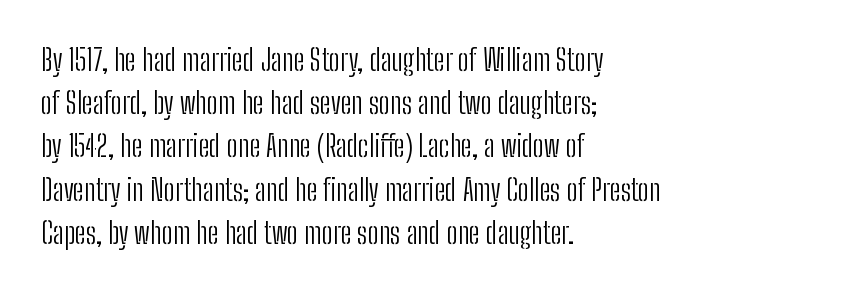
Q: Is the text bold? A: No.
Q: Is the text italic (slanted)? A: No, it is upright.
Q: Is the typeface a serif or a sans-serif typeface? A: Sans-serif.
Q: Is the text underlined? A: No.
Q: How is the paragraph aligned? A: Left-aligned.
Q: Is the spacing between letters normal or unusually wide? A: Normal.
Q: Is the spacing between lines tight, normal or loose? A: Normal.
Q: Width (condensed, normal, or wide)? A: Condensed.
Q: Stroke contrast? A: Low.
Q: x-height? A: Medium.
Q: Monospaced? A: No.
